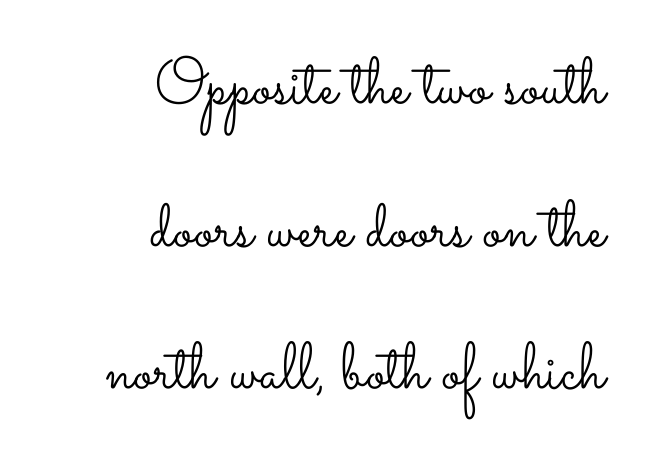
{"bold": "no", "weight": "light", "width": "wide", "stroke_contrast": "low", "x_height": "small", "monospaced": "no", "underline": "no", "align": "right", "line_spacing": "loose", "line_spacing_ratio": 2.16, "letter_spacing": "normal", "letter_spacing_em": 0.0, "glyph_px": 66}
